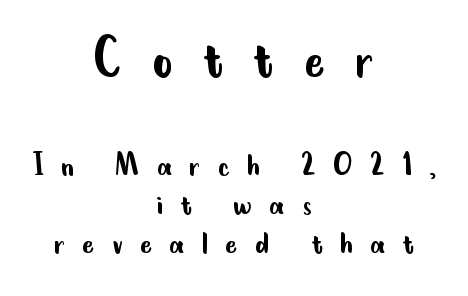
The image shows 63 px regular-weight, condensed sans-serif type, upright; set centered, tight line spacing (1.08x), unusually wide letter spacing (+0.48 em), not underlined; the first (top) block is 1.75x larger; low stroke contrast and a small x-height.
